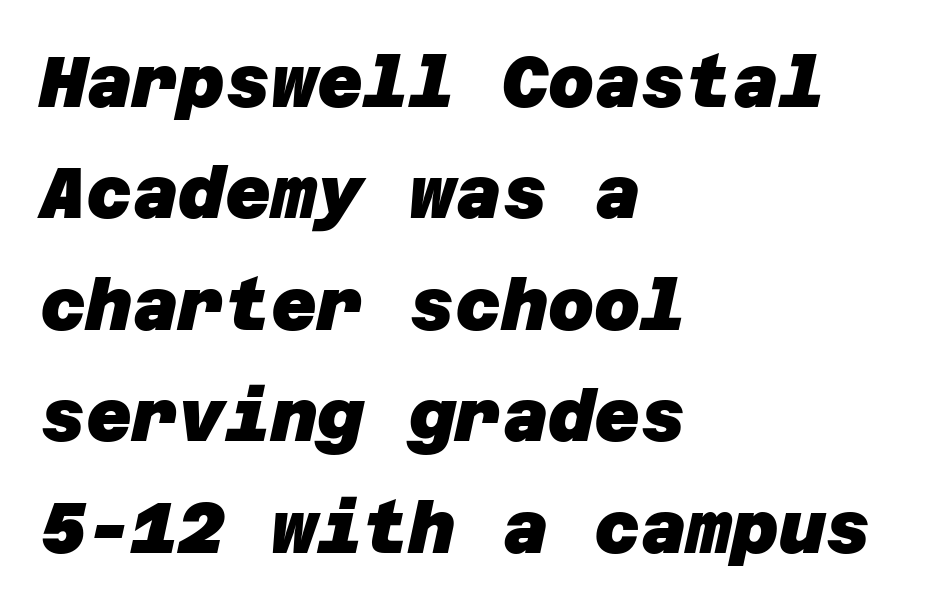
Q: Is the text bold? A: Yes.
Q: Is the typeface a serif or a sans-serif typeface? A: Sans-serif.
Q: Is the text underlined? A: No.
Q: How is the paragraph aligned? A: Left-aligned.
Q: Is the spacing between letters normal or unusually wide? A: Normal.
Q: Is the spacing between lines tight, normal or loose? A: Normal.
Q: Width (condensed, normal, or wide)? A: Normal.
Q: Stroke contrast? A: Low.
Q: x-height? A: Large.
